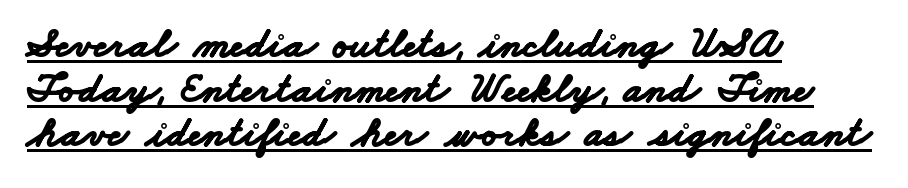
Q: Is the text bold? A: Yes.
Q: Is the typeface a serif or a sans-serif typeface? A: Sans-serif.
Q: Is the text underlined? A: Yes.
Q: How is the paragraph aligned? A: Left-aligned.
Q: Is the spacing between letters normal or unusually wide? A: Normal.
Q: Is the spacing between lines tight, normal or loose? A: Tight.
Q: Width (condensed, normal, or wide)? A: Wide.
Q: Stroke contrast? A: Low.
Q: x-height? A: Small.
Q: Monospaced? A: No.
